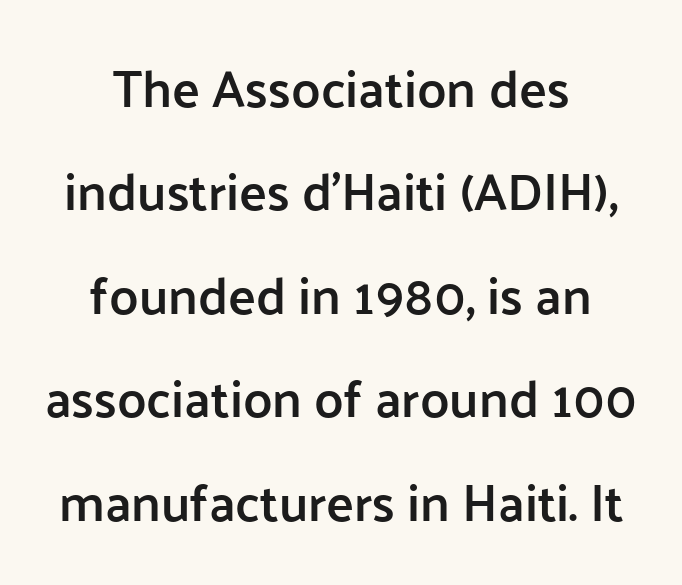
Looks like regular typesetting: each glyph gets only the width it needs. Descenders hang freely into open space. The gaps between neighbouring characters are ordinary and unremarkable. Does the lettering tilt? It doesn't — this is upright. This is sans-serif lettering, the kind often seen on screens and signage.
